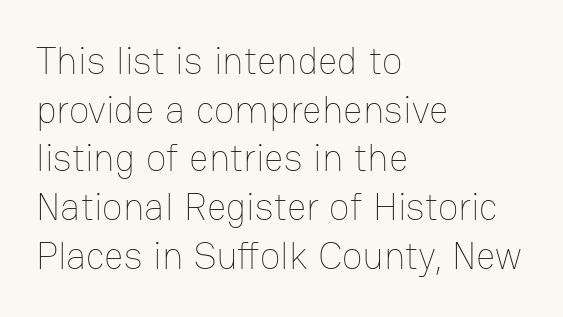
Q: Is the text bold? A: No.
Q: Is the text italic (slanted)? A: No, it is upright.
Q: Is the text underlined? A: No.
Q: How is the paragraph aligned? A: Left-aligned.
Q: Is the spacing between letters normal or unusually wide? A: Normal.
Q: Is the spacing between lines tight, normal or loose? A: Normal.
Q: Width (condensed, normal, or wide)? A: Normal.
Q: Stroke contrast? A: Low.
Q: x-height? A: Medium.
Q: Monospaced? A: No.
